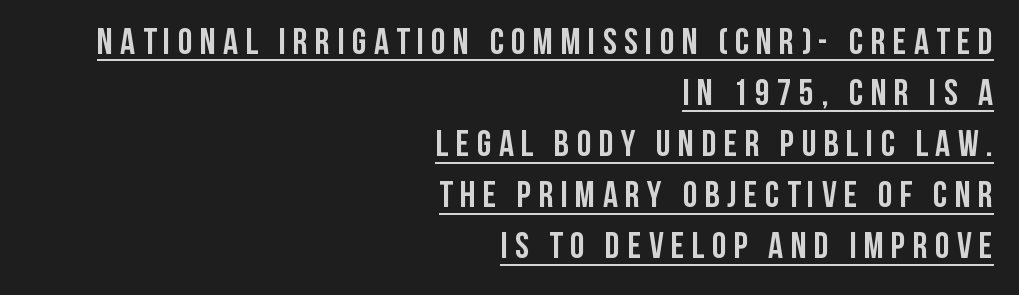
The image shows 37 px semibold, condensed sans-serif type, upright; set right-aligned, normal line spacing (1.38x), unusually wide letter spacing (+0.2 em), underlined; low stroke contrast and a large x-height.
